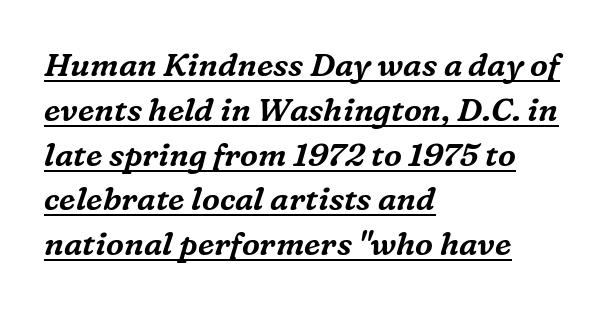
The image shows 32 px serif type, italic (leaning right); set left-aligned, normal line spacing (1.4x), normal letter spacing, underlined; medium stroke contrast and a medium x-height.
